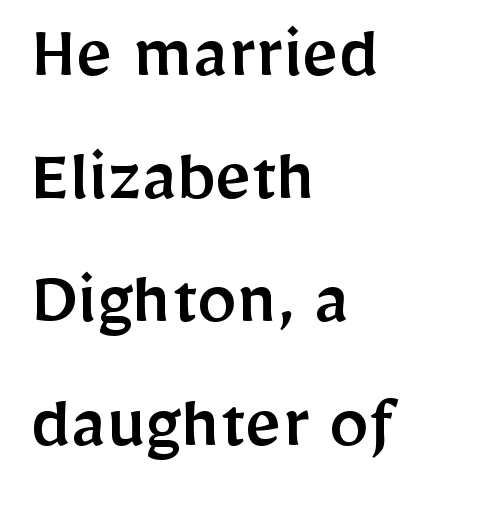
The image shows 80 px sans-serif type, upright; set left-aligned, normal line spacing (1.54x), normal letter spacing, not underlined; low stroke contrast and a medium x-height.
